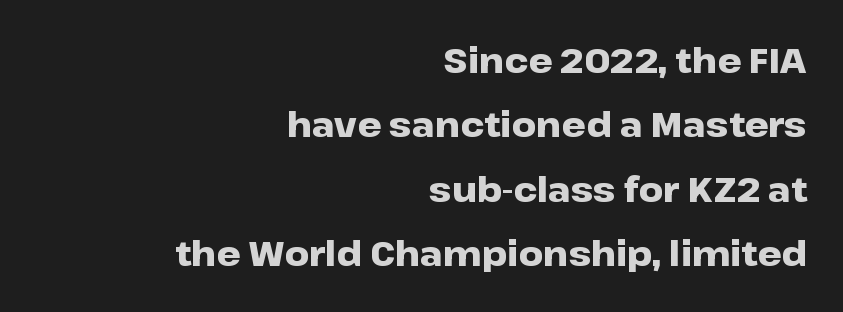
Q: Is the text bold? A: Yes.
Q: Is the text italic (slanted)? A: No, it is upright.
Q: Is the typeface a serif or a sans-serif typeface? A: Sans-serif.
Q: Is the text underlined? A: No.
Q: How is the paragraph aligned? A: Right-aligned.
Q: Is the spacing between letters normal or unusually wide? A: Normal.
Q: Width (condensed, normal, or wide)? A: Wide.
Q: Stroke contrast? A: Low.
Q: x-height? A: Medium.
Q: Monospaced? A: No.
